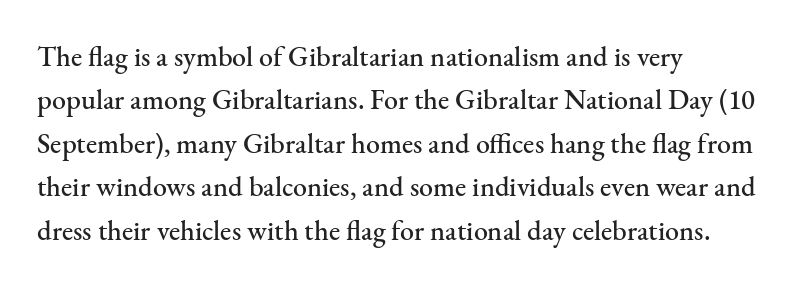
Q: Is the text italic (slanted)? A: No, it is upright.
Q: Is the typeface a serif or a sans-serif typeface? A: Serif.
Q: Is the text underlined? A: No.
Q: How is the paragraph aligned? A: Left-aligned.
Q: Is the spacing between letters normal or unusually wide? A: Normal.
Q: Is the spacing between lines tight, normal or loose? A: Normal.
Q: Width (condensed, normal, or wide)? A: Normal.
Q: Stroke contrast? A: Medium.
Q: x-height? A: Small.
Q: Monospaced? A: No.
